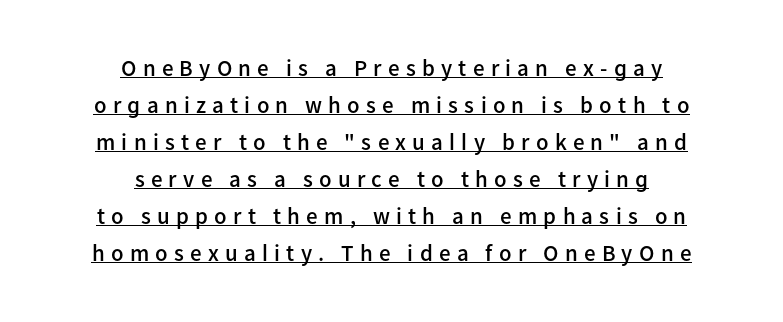
{"italic": "no", "bold": "semi", "underline": "yes", "align": "center", "line_spacing": "normal", "line_spacing_ratio": 1.61, "letter_spacing": "wide", "letter_spacing_em": 0.27, "glyph_px": 23}
